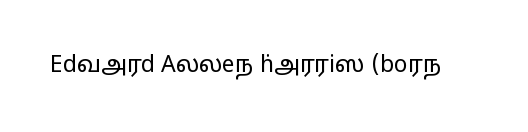
The image shows 23 px text type, upright; set normal letter spacing, not underlined.
